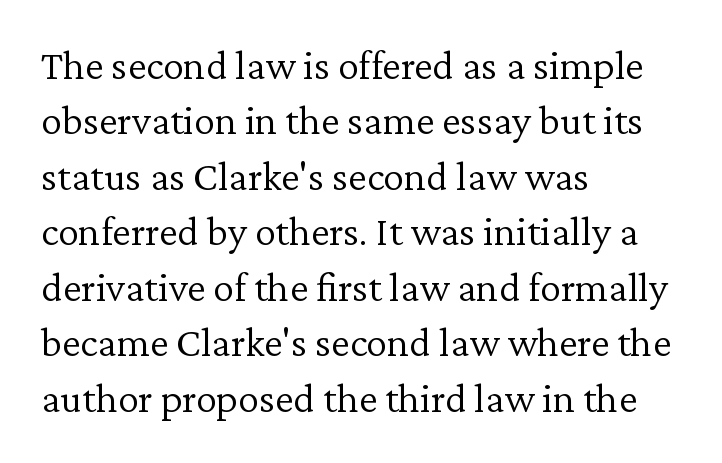
The image shows 42 px light serif type, upright; set left-aligned, normal line spacing (1.32x), normal letter spacing, not underlined; low stroke contrast and a medium x-height.
